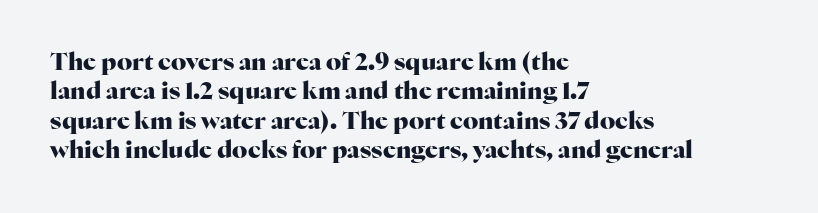
{"italic": "no", "bold": "yes", "underline": "no", "align": "left", "line_spacing_ratio": 1.22, "letter_spacing": "normal", "letter_spacing_em": 0.0, "glyph_px": 24}
